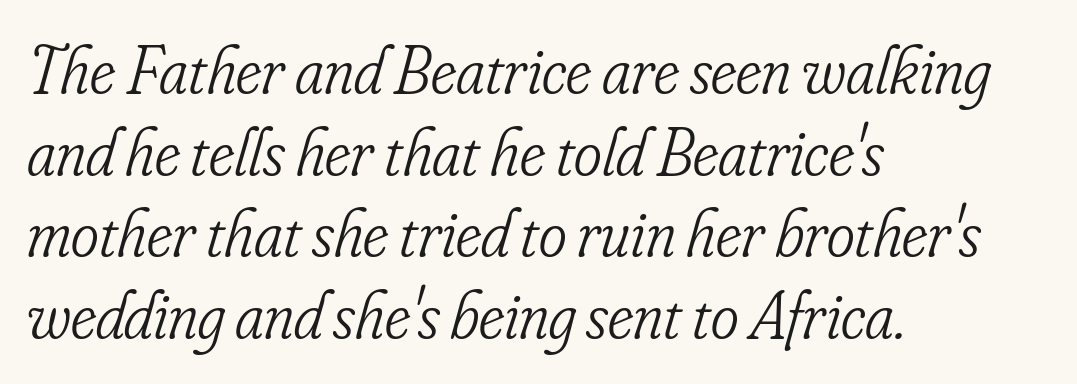
The typesetting does not lean heavy: it is not bold. The passage shown is typed in a proportional face where columns would drift. Type style note: has serifs. Descender tails drop into unmarked territory. All the whitespace from short lines collects on the right.
